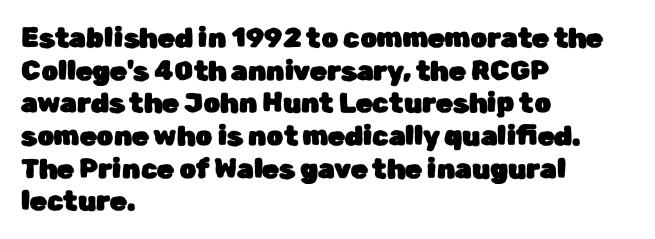
The image shows 27 px text type, upright; set left-aligned, line spacing 1.21x, normal letter spacing, not underlined.
